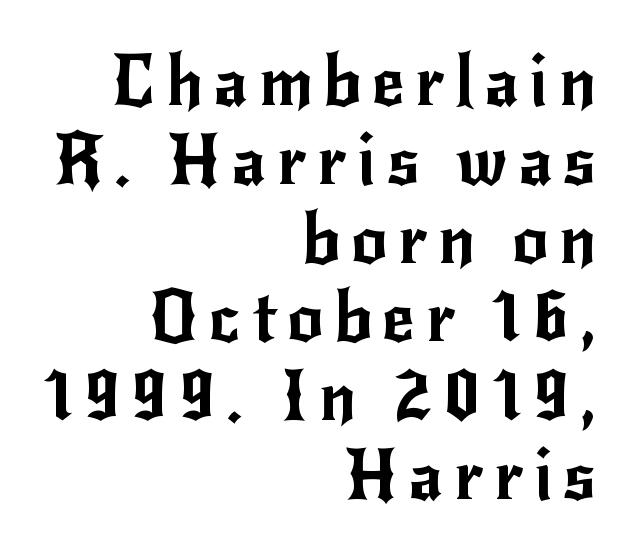
The image shows 71 px sans-serif type, upright; set right-aligned, tight line spacing (1.11x), not underlined; low stroke contrast and a small x-height.
